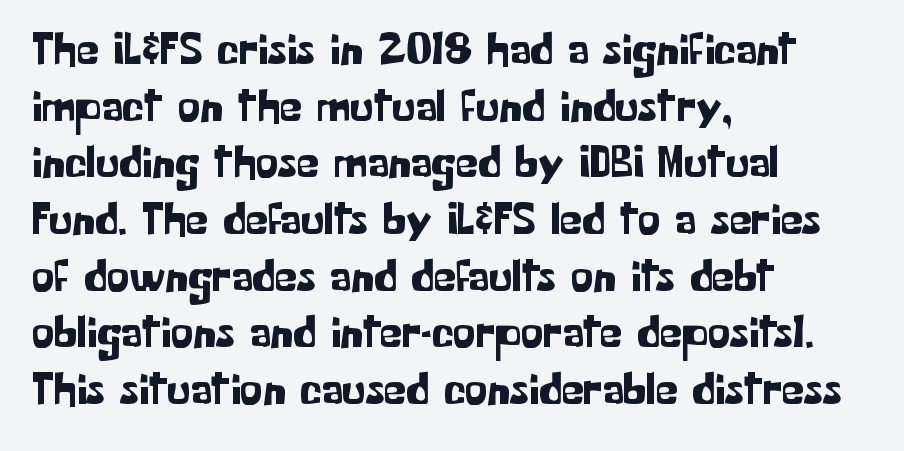
The image shows 45 px sans-serif type, upright; set left-aligned, normal line spacing (1.26x), normal letter spacing, not underlined; low stroke contrast and a medium x-height.
